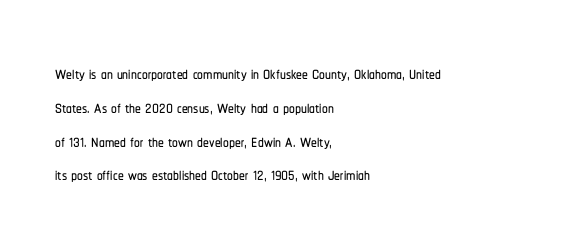
Q: Is the text italic (slanted)? A: No, it is upright.
Q: Is the text underlined? A: No.
Q: How is the paragraph aligned? A: Left-aligned.
Q: Is the spacing between letters normal or unusually wide? A: Normal.
Q: Is the spacing between lines tight, normal or loose? A: Normal.
